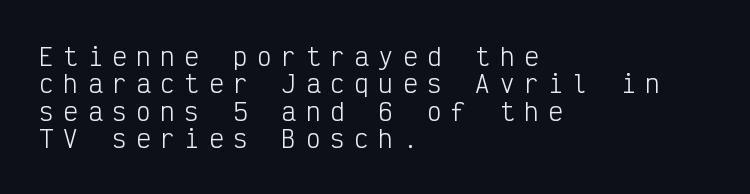
The image shows 24 px text type, upright; set left-aligned, tight line spacing (1.14x), unusually wide letter spacing (+0.41 em), not underlined.
